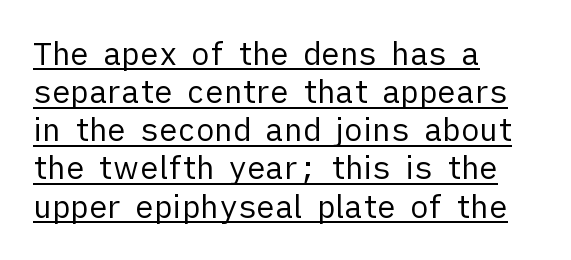
Q: Is the text bold? A: No.
Q: Is the text italic (slanted)? A: No, it is upright.
Q: Is the typeface a serif or a sans-serif typeface? A: Sans-serif.
Q: Is the text underlined? A: Yes.
Q: How is the paragraph aligned? A: Left-aligned.
Q: Is the spacing between letters normal or unusually wide? A: Normal.
Q: Width (condensed, normal, or wide)? A: Normal.
Q: Stroke contrast? A: Low.
Q: x-height? A: Medium.
Q: Monospaced? A: No.
